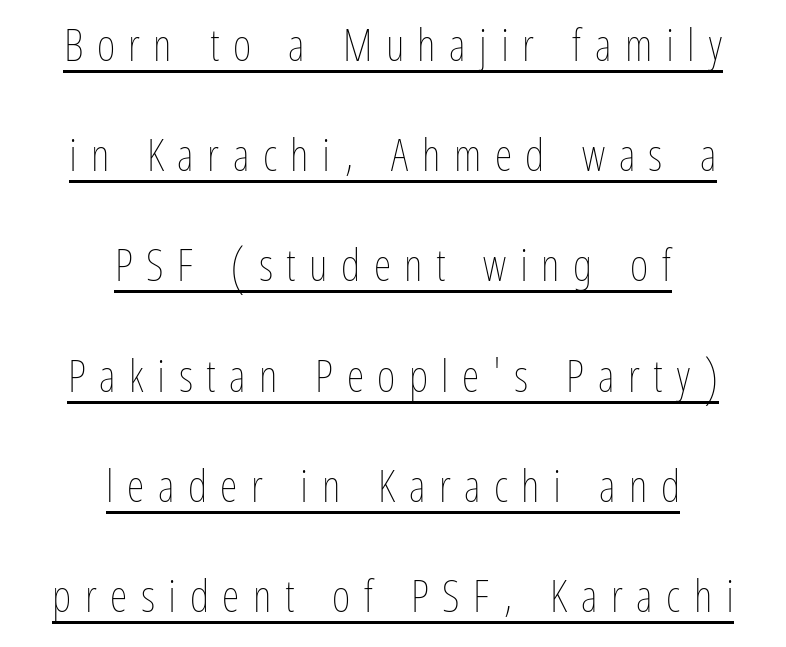
{"italic": "no", "bold": "no", "weight": "thin", "width": "condensed", "stroke_contrast": "low", "x_height": "medium", "monospaced": "no", "underline": "yes", "align": "center", "line_spacing": "loose", "line_spacing_ratio": 2.45, "letter_spacing": "wide", "letter_spacing_em": 0.3, "glyph_px": 45}
